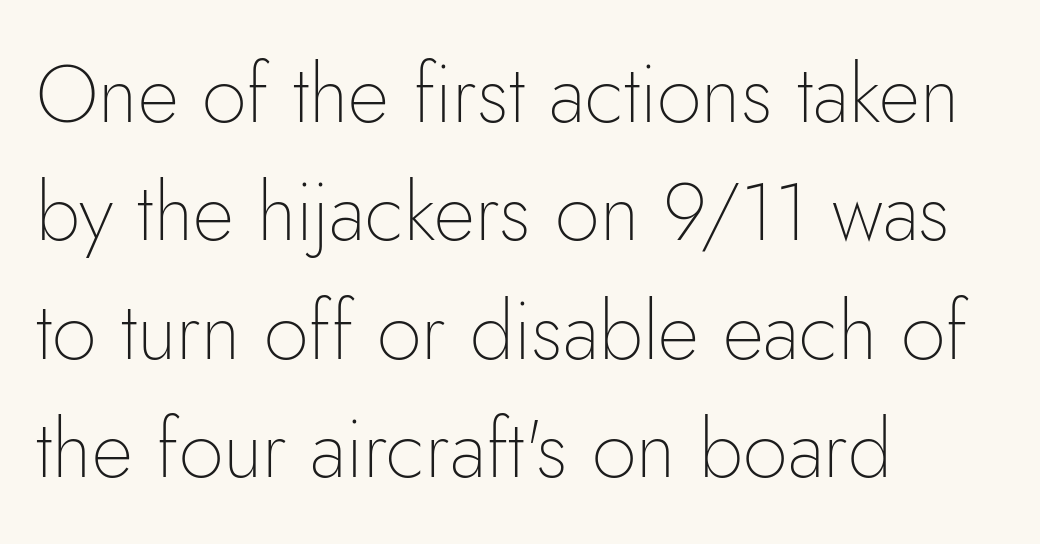
Q: Is the text bold? A: No.
Q: Is the text italic (slanted)? A: No, it is upright.
Q: Is the typeface a serif or a sans-serif typeface? A: Sans-serif.
Q: Is the text underlined? A: No.
Q: How is the paragraph aligned? A: Left-aligned.
Q: Is the spacing between letters normal or unusually wide? A: Normal.
Q: Is the spacing between lines tight, normal or loose? A: Normal.
Q: Width (condensed, normal, or wide)? A: Normal.
Q: Stroke contrast? A: Low.
Q: x-height? A: Small.
Q: Monospaced? A: No.
